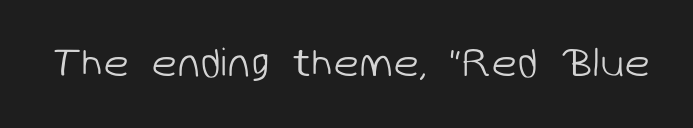
{"serif": "no", "bold": "no", "weight": "light", "width": "normal", "stroke_contrast": "low", "x_height": "medium", "monospaced": "no", "underline": "no", "letter_spacing": "normal", "letter_spacing_em": 0.0, "glyph_px": 41}
